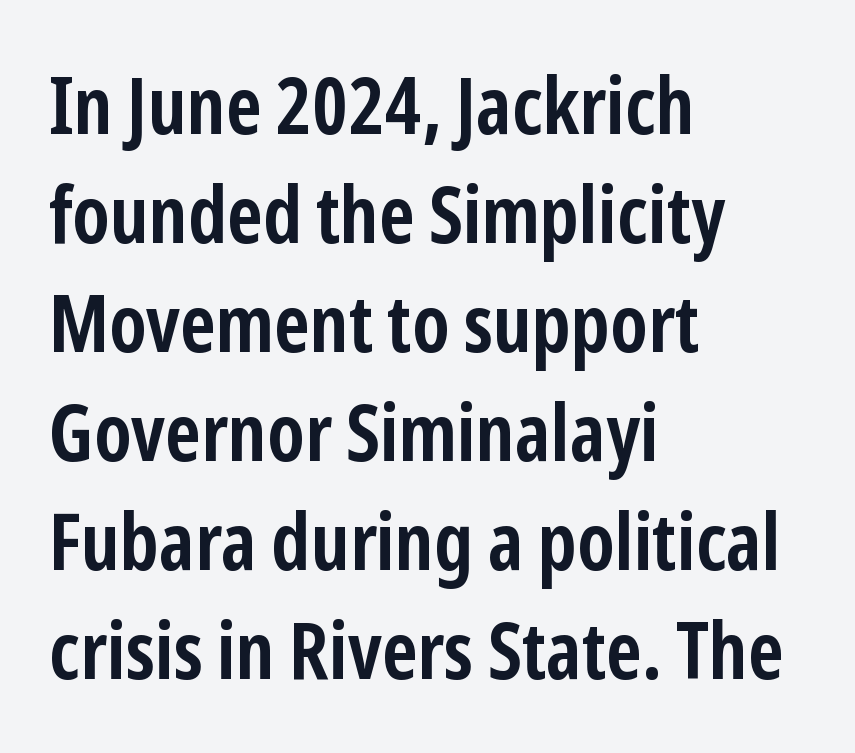
{"serif": "no", "italic": "no", "bold": "yes", "weight": "semibold", "width": "condensed", "stroke_contrast": "low", "x_height": "medium", "monospaced": "no", "underline": "no", "align": "left", "line_spacing": "normal", "line_spacing_ratio": 1.38, "letter_spacing": "normal", "letter_spacing_em": 0.0, "glyph_px": 79}
